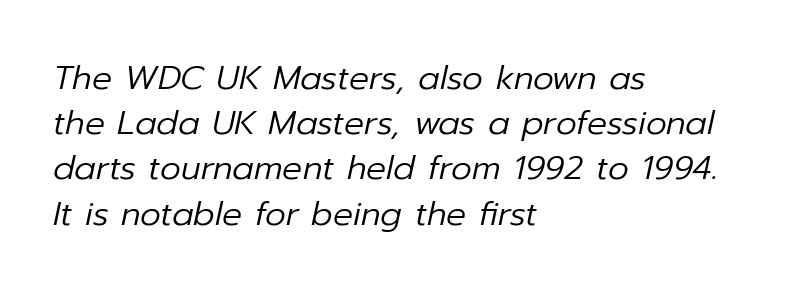
{"italic": "yes", "lean": "right", "slant_degrees": 12, "bold": "no", "weight": "regular", "width": "normal", "stroke_contrast": "low", "x_height": "medium", "monospaced": "no", "underline": "no", "align": "left", "line_spacing": "normal", "line_spacing_ratio": 1.37, "letter_spacing": "normal", "letter_spacing_em": 0.0, "glyph_px": 33}
